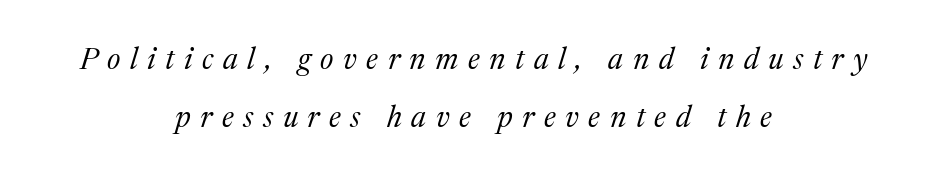
The rendering positions every line midway between the sides. The face used here is proportionally spaced, like ordinary book or web type. The lettering tilts uniformly, giving the passage an italic look. The line-height multiplier appears high, well above default.
